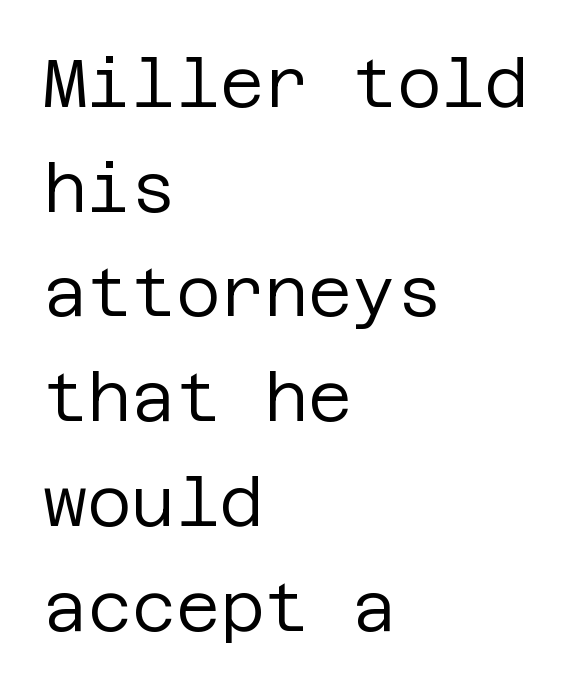
{"serif": "no", "italic": "no", "bold": "no", "weight": "regular", "width": "normal", "stroke_contrast": "low", "x_height": "large", "underline": "no", "align": "left", "line_spacing": "normal", "line_spacing_ratio": 1.54, "letter_spacing": "normal", "letter_spacing_em": 0.0, "glyph_px": 68}
